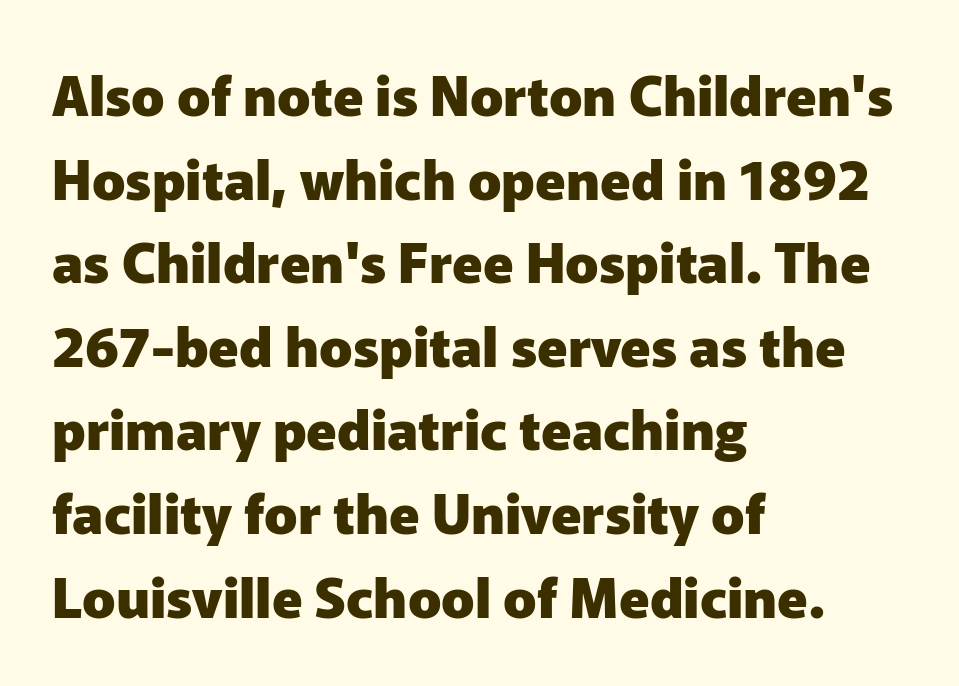
These lines are rendered in a variable-pitch font. Nothing unusual about the tracking: characters are spaced as the font intends. This sample uses a sans-serif face. The foot of each line stays bare and open. Horizontal bands of white between lines are of average thickness.
